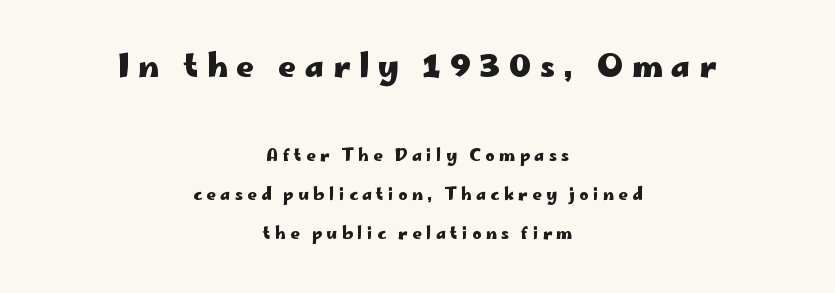
The image shows 31 px heavy, wide sans-serif type, upright; set centered, loose line spacing (2.45x), unusually wide letter spacing (+0.28 em), not underlined; the first (top) block is 1.94x larger; low stroke contrast and a small x-height.
